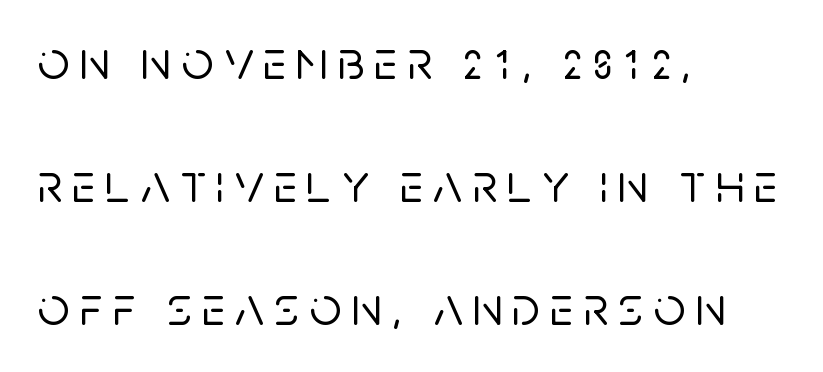
Q: Is the text italic (slanted)? A: No, it is upright.
Q: Is the typeface a serif or a sans-serif typeface? A: Sans-serif.
Q: Is the text underlined? A: No.
Q: How is the paragraph aligned? A: Left-aligned.
Q: Is the spacing between lines tight, normal or loose? A: Loose.
Q: Width (condensed, normal, or wide)? A: Normal.
Q: Stroke contrast? A: Low.
Q: x-height? A: Large.
Q: Monospaced? A: No.
